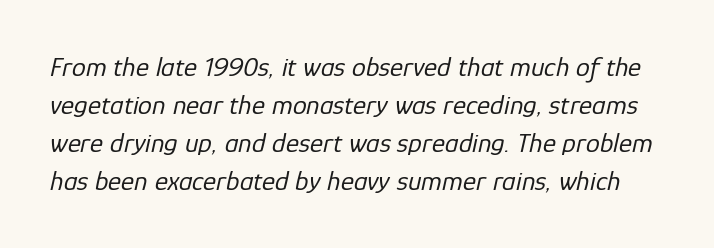
Q: Is the text bold? A: No.
Q: Is the text italic (slanted)? A: Yes, it leans right by about 12 degrees.
Q: Is the text underlined? A: No.
Q: Is the spacing between letters normal or unusually wide? A: Normal.
Q: Is the spacing between lines tight, normal or loose? A: Normal.
Q: Width (condensed, normal, or wide)? A: Normal.
Q: Stroke contrast? A: Low.
Q: x-height? A: Medium.
Q: Monospaced? A: No.
